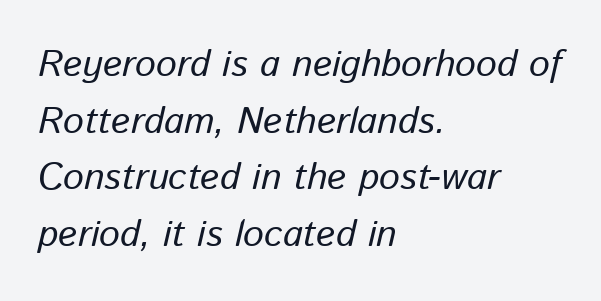
{"italic": "yes", "lean": "right", "slant_degrees": 13, "bold": "no", "weight": "regular", "width": "normal", "stroke_contrast": "low", "x_height": "medium", "monospaced": "no", "underline": "no", "align": "left", "line_spacing": "normal", "line_spacing_ratio": 1.53, "letter_spacing": "normal", "letter_spacing_em": 0.0, "glyph_px": 37}
